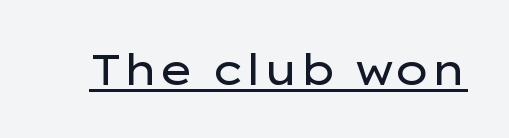
{"serif": "no", "italic": "no", "bold": "no", "weight": "regular", "width": "wide", "stroke_contrast": "low", "x_height": "medium", "monospaced": "no", "underline": "yes", "letter_spacing": "normal", "letter_spacing_em": 0.0, "glyph_px": 43}
